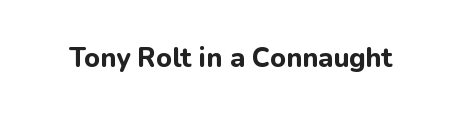
What stands out about the letter spacing? Nothing — it is the standard amount. No italicization has been applied; the sample stays upright. The gap between lines stays unmarked. Thick stems and heavy bowls — unmistakably bold.
